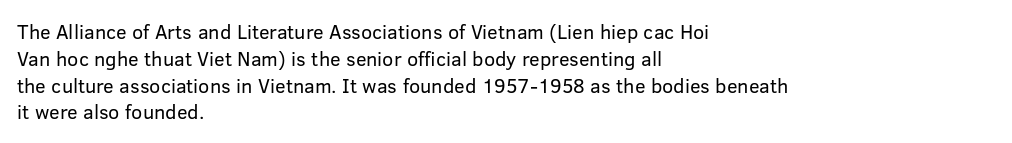
Unlike italic type, these characters show no tilt at all. Honestly, there is no underline to notice here at all. The ragged edge is on the right, which tells us the setting is flush left. Tracking here is standard; glyphs follow each other at the usual distance.
